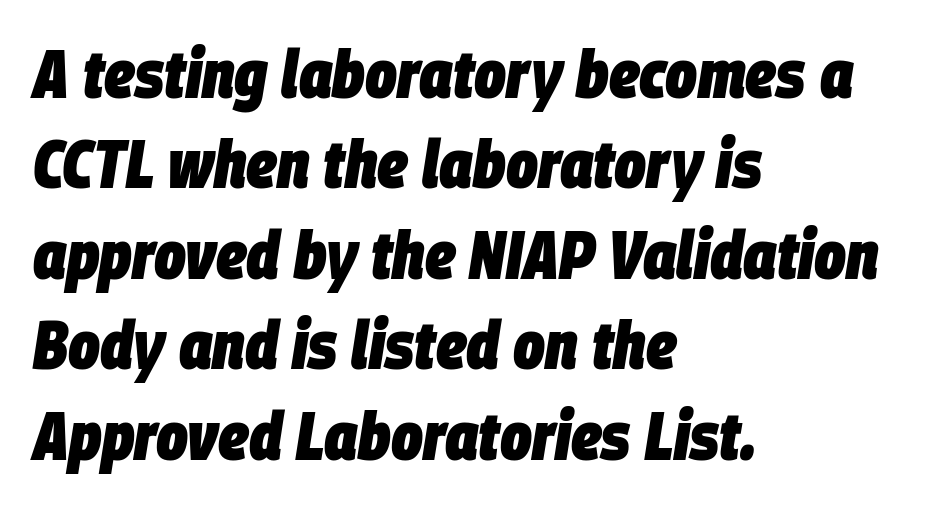
The image shows 67 px heavy, condensed type, italic (leaning right); set left-aligned, normal line spacing (1.35x), normal letter spacing, not underlined; low stroke contrast and a large x-height.
